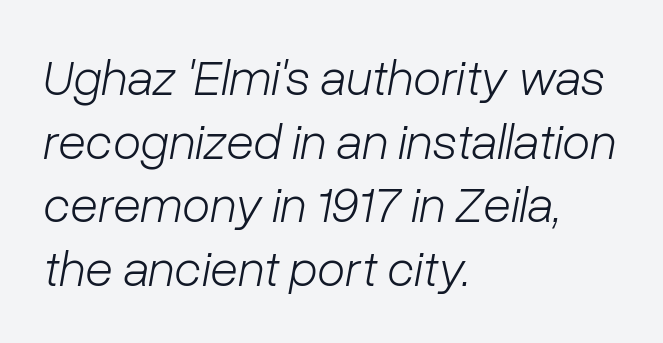
The image shows 51 px light type, italic (leaning right); set left-aligned, normal line spacing (1.25x), normal letter spacing, not underlined; low stroke contrast and a medium x-height.
